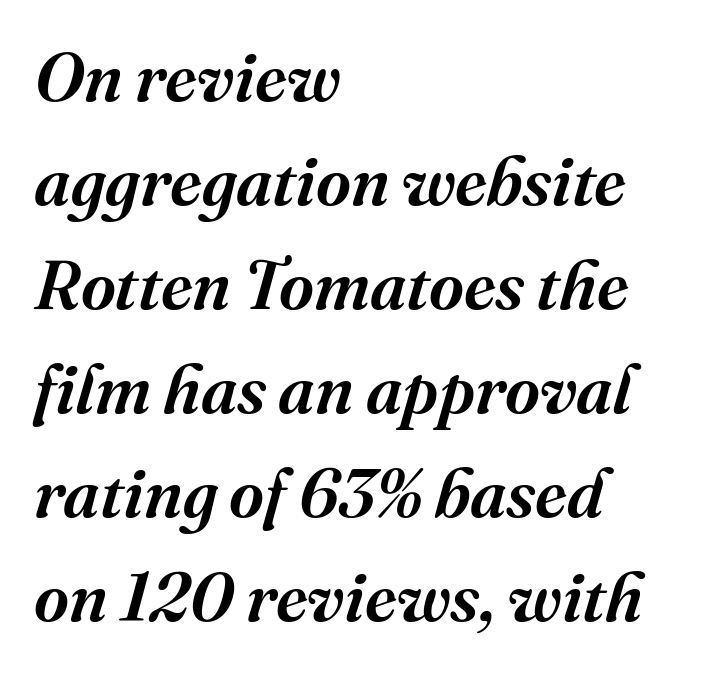
Q: Is the text italic (slanted)? A: Yes, it leans right by about 16 degrees.
Q: Is the typeface a serif or a sans-serif typeface? A: Serif.
Q: Is the text underlined? A: No.
Q: How is the paragraph aligned? A: Left-aligned.
Q: Is the spacing between letters normal or unusually wide? A: Normal.
Q: Is the spacing between lines tight, normal or loose? A: Normal.
Q: Width (condensed, normal, or wide)? A: Normal.
Q: Stroke contrast? A: Medium.
Q: x-height? A: Medium.
Q: Monospaced? A: No.
